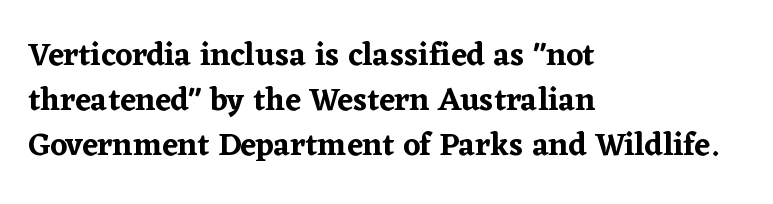
Q: Is the text italic (slanted)? A: No, it is upright.
Q: Is the typeface a serif or a sans-serif typeface? A: Serif.
Q: Is the text underlined? A: No.
Q: How is the paragraph aligned? A: Left-aligned.
Q: Is the spacing between letters normal or unusually wide? A: Normal.
Q: Is the spacing between lines tight, normal or loose? A: Normal.
Q: Width (condensed, normal, or wide)? A: Normal.
Q: Stroke contrast? A: Low.
Q: x-height? A: Medium.
Q: Monospaced? A: No.
